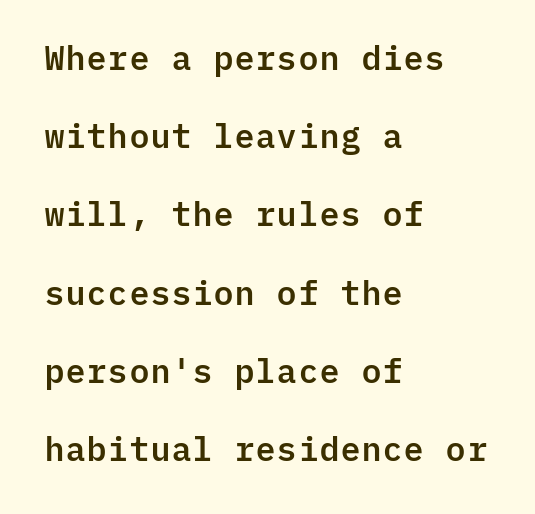
{"serif": "no", "italic": "no", "width": "normal", "stroke_contrast": "low", "x_height": "medium", "monospaced": "yes", "underline": "no", "align": "left", "line_spacing": "loose", "line_spacing_ratio": 2.37, "letter_spacing": "normal", "letter_spacing_em": 0.0, "glyph_px": 33}
